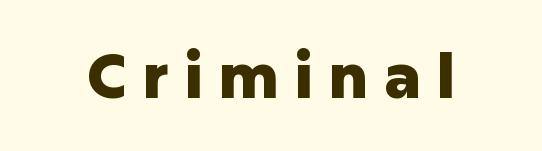
{"serif": "no", "italic": "no", "bold": "yes", "weight": "heavy", "width": "normal", "stroke_contrast": "low", "x_height": "medium", "monospaced": "no", "underline": "no", "letter_spacing": "wide", "letter_spacing_em": 0.24, "glyph_px": 62}
